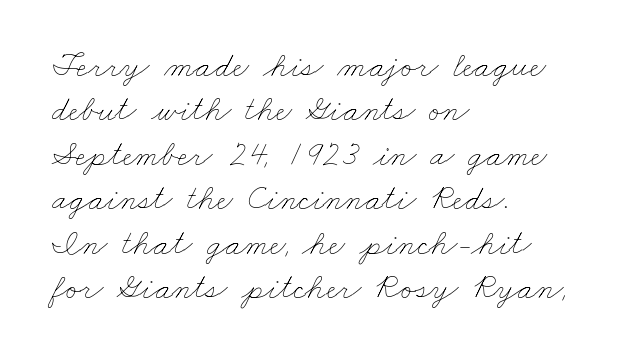
Q: Is the text bold? A: No.
Q: Is the text underlined? A: No.
Q: How is the paragraph aligned? A: Left-aligned.
Q: Is the spacing between letters normal or unusually wide? A: Normal.
Q: Is the spacing between lines tight, normal or loose? A: Normal.
Q: Width (condensed, normal, or wide)? A: Wide.
Q: Stroke contrast? A: Low.
Q: x-height? A: Small.
Q: Monospaced? A: No.
